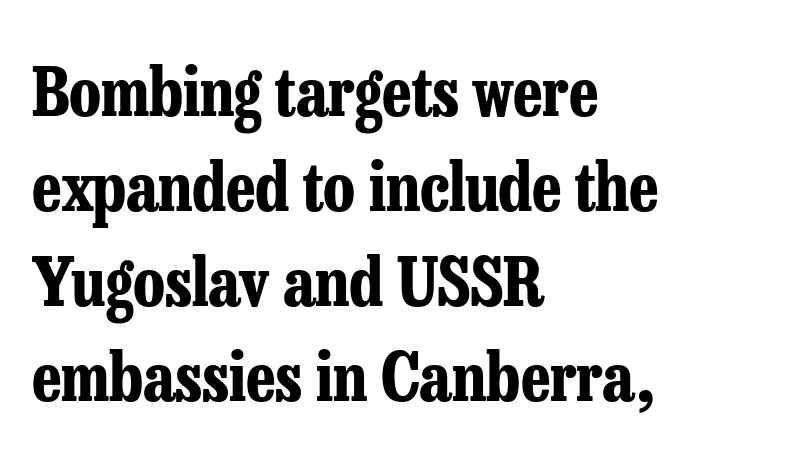
The image shows 67 px bold, condensed serif type, upright; set left-aligned, normal line spacing (1.42x), normal letter spacing, not underlined; low stroke contrast and a medium x-height.
